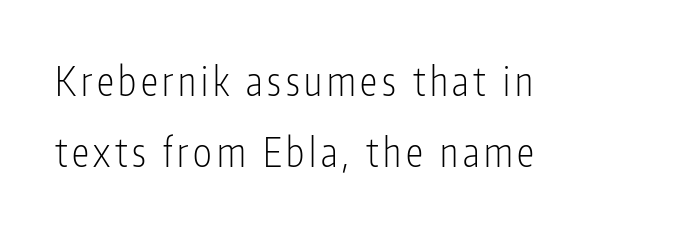
The image shows 39 px light, condensed sans-serif type, upright; set left-aligned, line spacing 1.83x, not underlined; low stroke contrast and a medium x-height.
